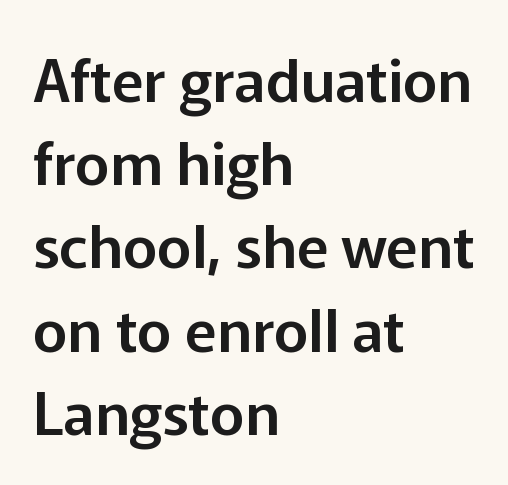
Vertical spacing — default. The type family on display is of the sans-serif kind. These lines stack with their left ends in a neat column. The face used here is proportionally spaced, like ordinary book or web type. Is there any slant? The stems are plumb. No extra tracking has been applied to these lines.
